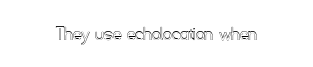
{"italic": "no", "underline": "no", "align": "center", "letter_spacing": "normal", "letter_spacing_em": 0.0, "glyph_px": 21}
